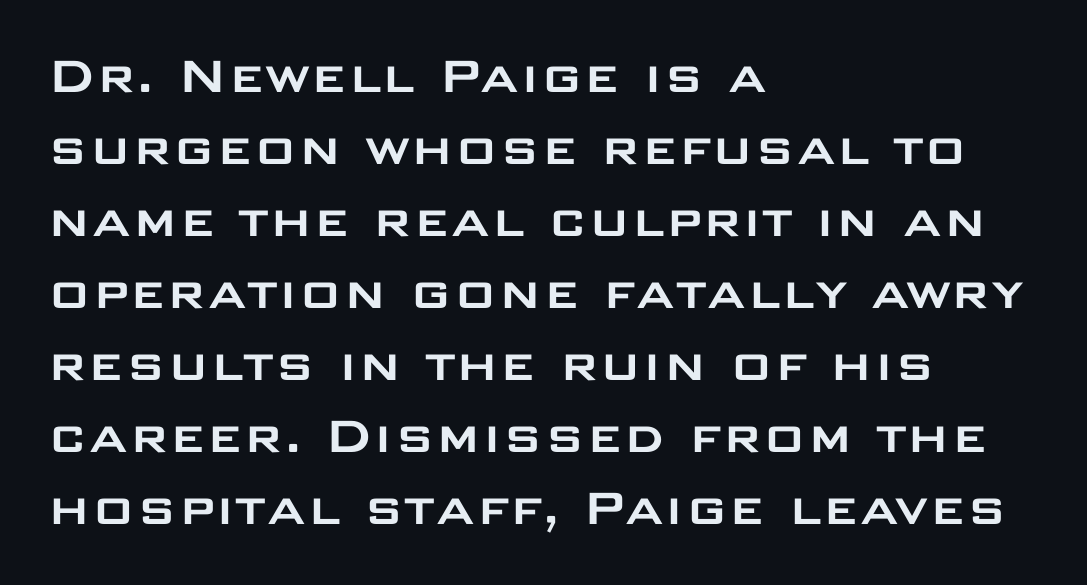
The image shows 58 px wide sans-serif type, upright; set left-aligned, line spacing 1.24x, normal letter spacing, not underlined; low stroke contrast and a large x-height.
